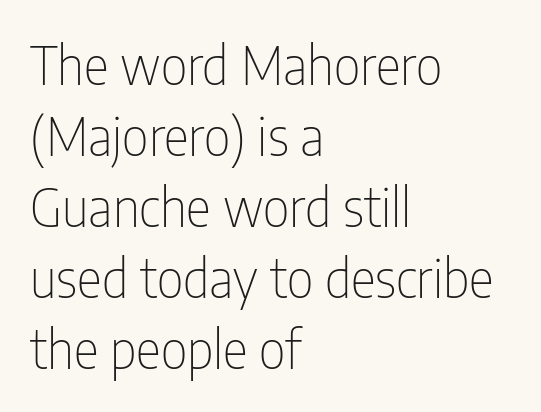
{"serif": "no", "italic": "no", "bold": "no", "weight": "thin", "width": "condensed", "stroke_contrast": "low", "x_height": "medium", "monospaced": "no", "underline": "no", "align": "left", "line_spacing": "normal", "line_spacing_ratio": 1.34, "letter_spacing": "normal", "letter_spacing_em": 0.0, "glyph_px": 53}
